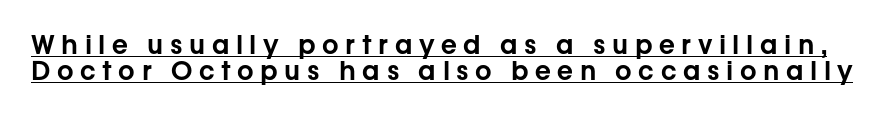
The image shows 26 px text type, upright; set tight line spacing (1.01x), unusually wide letter spacing (+0.25 em), underlined.
